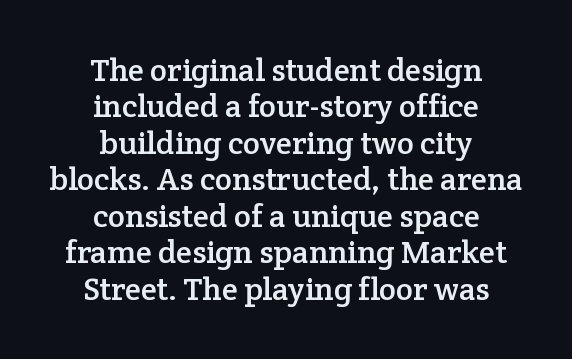
{"serif": "yes", "italic": "no", "width": "normal", "stroke_contrast": "low", "x_height": "medium", "monospaced": "no", "underline": "no", "align": "center", "line_spacing": "tight", "line_spacing_ratio": 1.14, "letter_spacing": "normal", "letter_spacing_em": 0.0, "glyph_px": 32}
